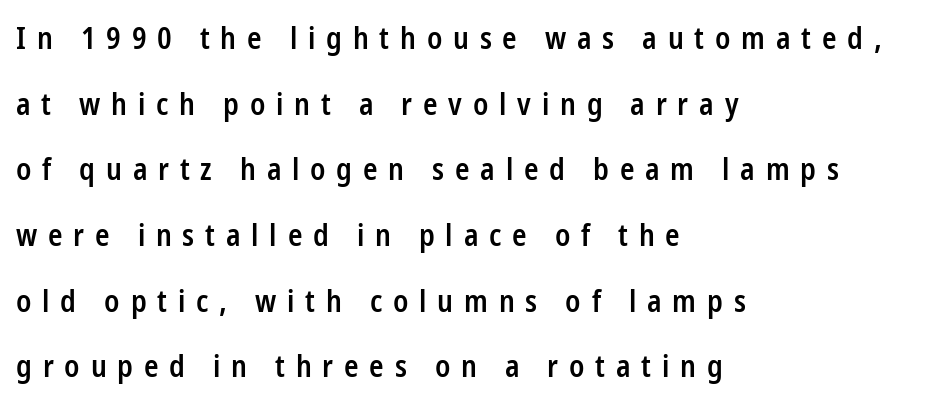
If you drew a line through each stem, it would be perfectly vertical. The face used here is proportionally spaced, like ordinary book or web type. This is sans-serif lettering, the kind often seen on screens and signage. In CSS terms this would be text-align: left. The line texture is sparse and dotted thanks to wide tracking.
